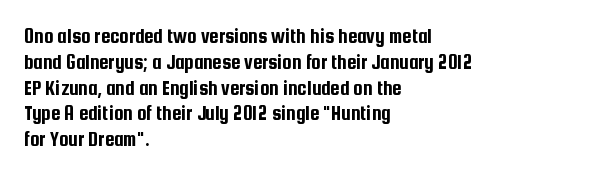
The image shows 21 px text type, upright; set left-aligned, line spacing 1.23x, normal letter spacing, not underlined.
